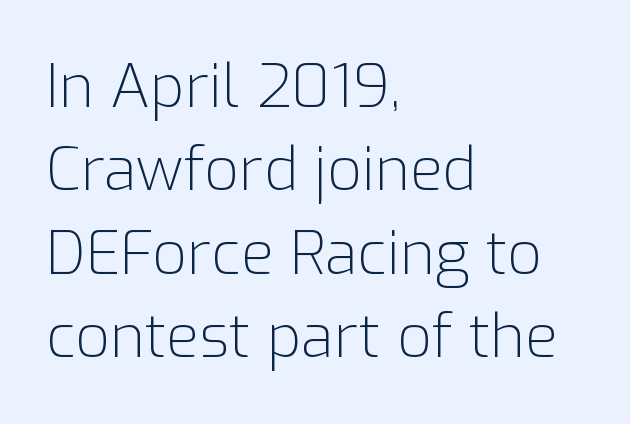
Q: Is the text bold? A: No.
Q: Is the text italic (slanted)? A: No, it is upright.
Q: Is the typeface a serif or a sans-serif typeface? A: Sans-serif.
Q: Is the text underlined? A: No.
Q: How is the paragraph aligned? A: Left-aligned.
Q: Is the spacing between letters normal or unusually wide? A: Normal.
Q: Is the spacing between lines tight, normal or loose? A: Normal.
Q: Width (condensed, normal, or wide)? A: Normal.
Q: Stroke contrast? A: Low.
Q: x-height? A: Medium.
Q: Monospaced? A: No.
